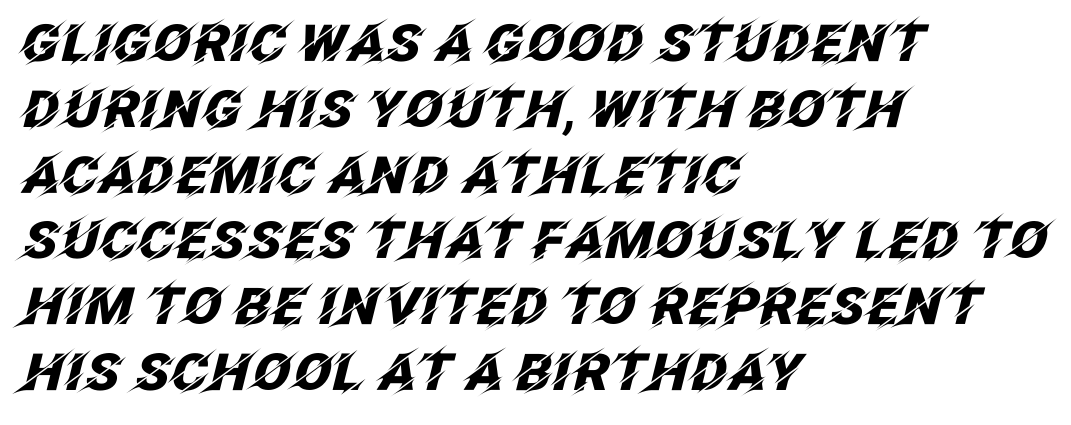
The image shows 51 px heavy type, italic (leaning right); set left-aligned, normal line spacing (1.29x), normal letter spacing, not underlined; low stroke contrast and a large x-height.
